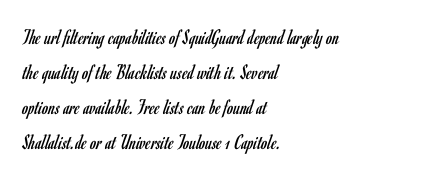
{"bold": "no", "underline": "no", "align": "left", "line_spacing": "normal", "line_spacing_ratio": 1.59, "letter_spacing": "normal", "letter_spacing_em": 0.0, "glyph_px": 22}
